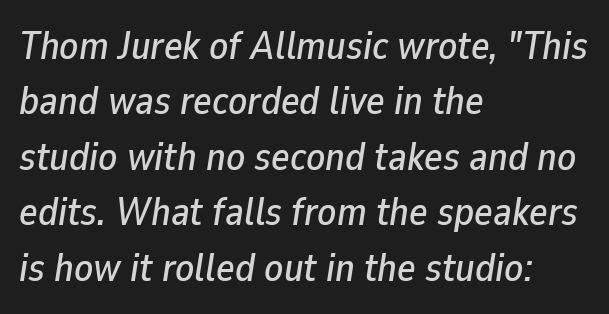
Q: Is the text italic (slanted)? A: Yes, it leans right by about 9 degrees.
Q: Is the text underlined? A: No.
Q: How is the paragraph aligned? A: Left-aligned.
Q: Is the spacing between letters normal or unusually wide? A: Normal.
Q: Is the spacing between lines tight, normal or loose? A: Normal.
Q: Width (condensed, normal, or wide)? A: Normal.
Q: Stroke contrast? A: Low.
Q: x-height? A: Medium.
Q: Monospaced? A: No.
